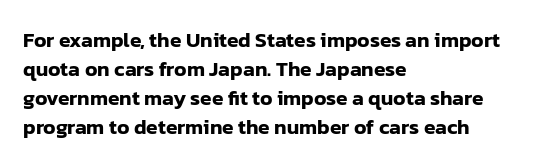
Does the leading feel generous? No, just average. Nobody touched the tracking dial on this one. This is the regular roman posture of the typeface. Visually the block forms a straight wall on the left and a jagged coastline on the right.
